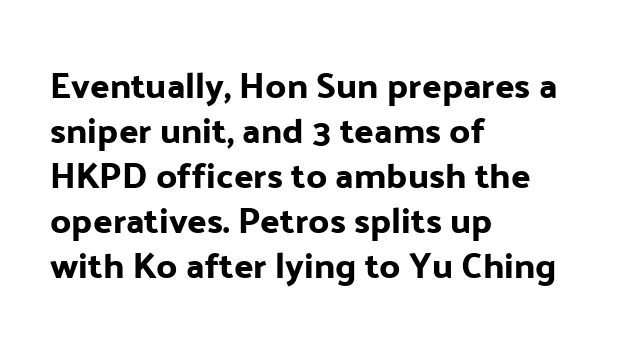
The image shows 36 px sans-serif type, upright; set left-aligned, normal line spacing (1.25x), normal letter spacing, not underlined; low stroke contrast and a medium x-height.
